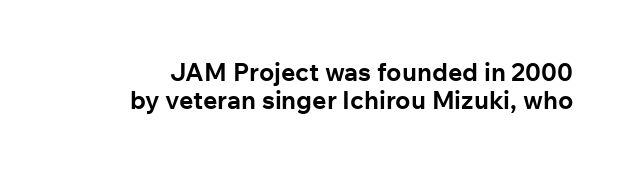
The image shows 25 px bold type, upright; set tight line spacing (1.11x), normal letter spacing, not underlined.
